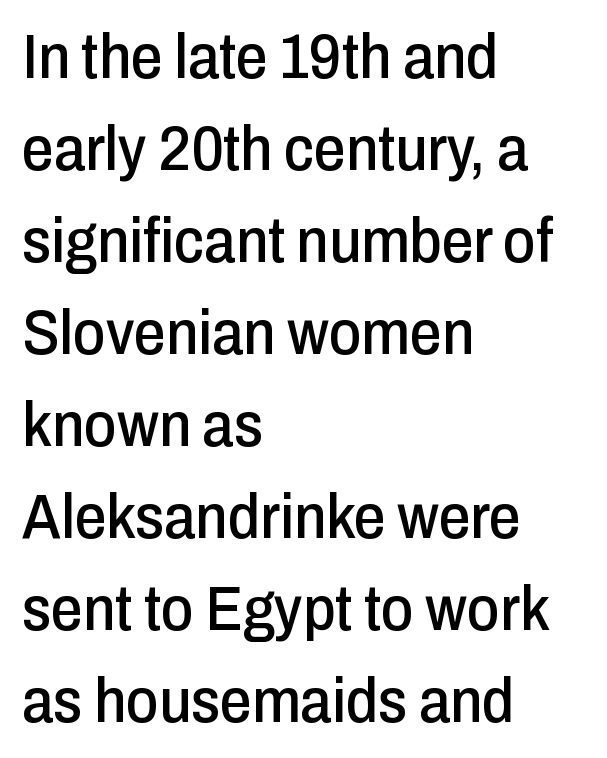
The image shows 63 px condensed sans-serif type, upright; set left-aligned, normal line spacing (1.46x), normal letter spacing, not underlined; low stroke contrast and a medium x-height.
